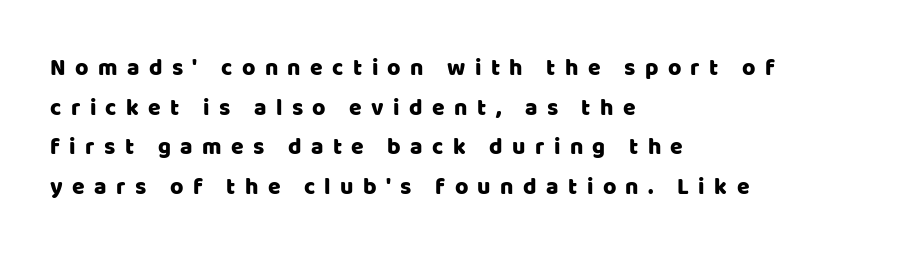
One-word summary of the alignment: left. Only glyphs here, with clear space below each row. You could only call the tracking loose — the letters float apart. Rendered with straight, roman letterforms.
